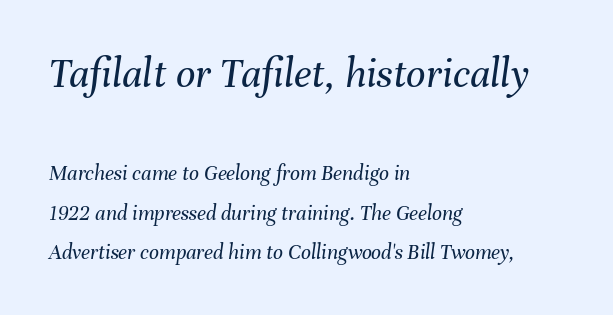
{"italic": "yes", "lean": "right", "slant_degrees": 8, "bold": "no", "weight": "regular", "width": "normal", "stroke_contrast": "medium", "x_height": "medium", "monospaced": "no", "underline": "no", "align": "left", "line_spacing_ratio": 1.79, "letter_spacing": "normal", "letter_spacing_em": 0.0, "larger_block": "first", "size_ratio": 1.95, "glyph_px": 43}
